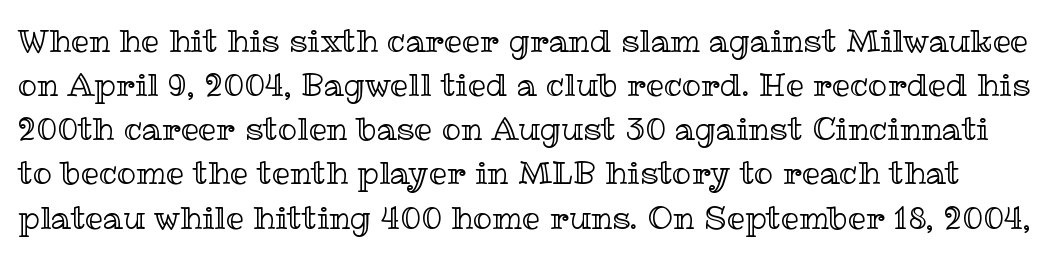
{"italic": "no", "width": "normal", "x_height": "medium", "monospaced": "no", "underline": "no", "line_spacing": "normal", "line_spacing_ratio": 1.38, "letter_spacing": "normal", "letter_spacing_em": 0.0, "glyph_px": 32}
